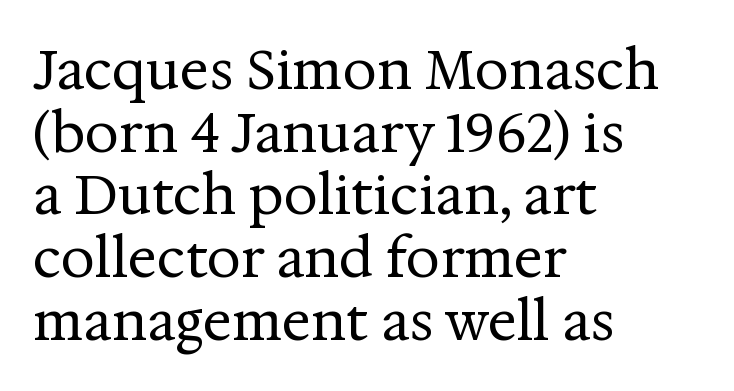
The image shows 54 px regular-weight serif type, upright; set left-aligned, line spacing 1.16x, normal letter spacing, not underlined; medium stroke contrast and a medium x-height.
